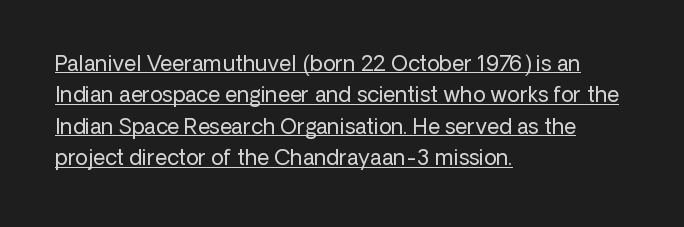
{"italic": "no", "bold": "no", "underline": "yes", "align": "left", "line_spacing": "normal", "line_spacing_ratio": 1.5, "letter_spacing": "normal", "letter_spacing_em": 0.0, "glyph_px": 21}
